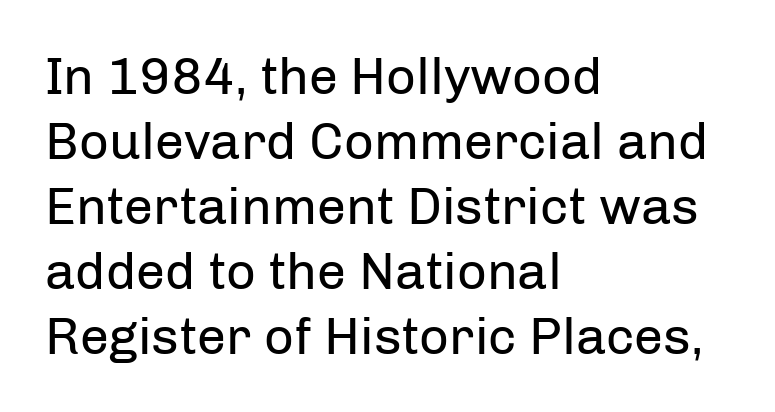
Q: Is the text bold? A: No.
Q: Is the text italic (slanted)? A: No, it is upright.
Q: Is the typeface a serif or a sans-serif typeface? A: Sans-serif.
Q: Is the text underlined? A: No.
Q: How is the paragraph aligned? A: Left-aligned.
Q: Is the spacing between letters normal or unusually wide? A: Normal.
Q: Is the spacing between lines tight, normal or loose? A: Normal.
Q: Width (condensed, normal, or wide)? A: Normal.
Q: Stroke contrast? A: Low.
Q: x-height? A: Medium.
Q: Monospaced? A: No.
